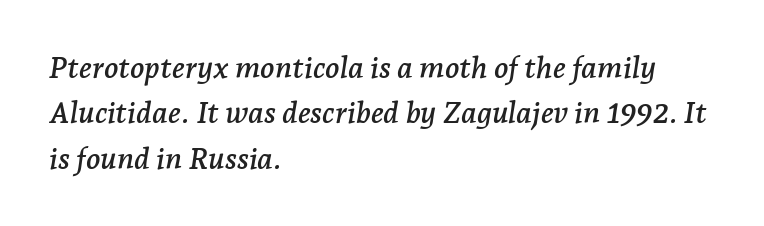
The image shows 30 px serif type, italic (leaning right); set left-aligned, normal line spacing (1.51x), normal letter spacing, not underlined; low stroke contrast and a medium x-height.
